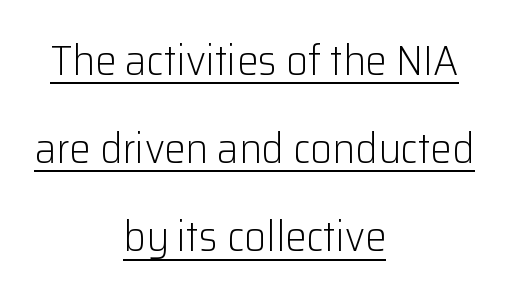
Q: Is the text bold? A: No.
Q: Is the text italic (slanted)? A: No, it is upright.
Q: Is the typeface a serif or a sans-serif typeface? A: Sans-serif.
Q: Is the text underlined? A: Yes.
Q: How is the paragraph aligned? A: Centered.
Q: Is the spacing between letters normal or unusually wide? A: Normal.
Q: Is the spacing between lines tight, normal or loose? A: Loose.
Q: Width (condensed, normal, or wide)? A: Normal.
Q: Stroke contrast? A: Low.
Q: x-height? A: Medium.
Q: Monospaced? A: No.
